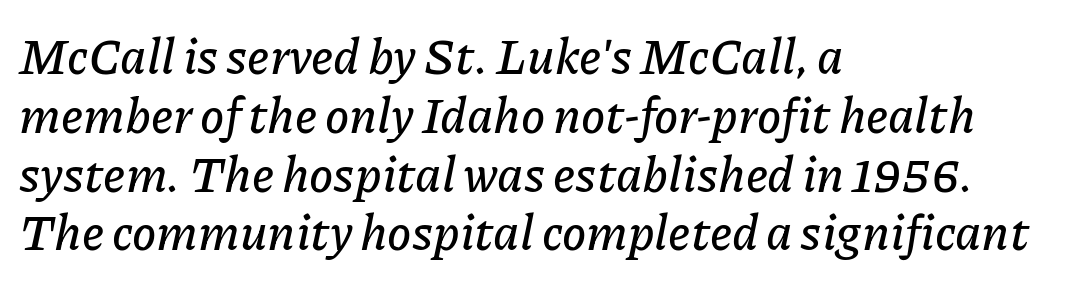
The image shows 49 px text type, italic (leaning right); set left-aligned, line spacing 1.2x, normal letter spacing, not underlined; low stroke contrast and a medium x-height.
